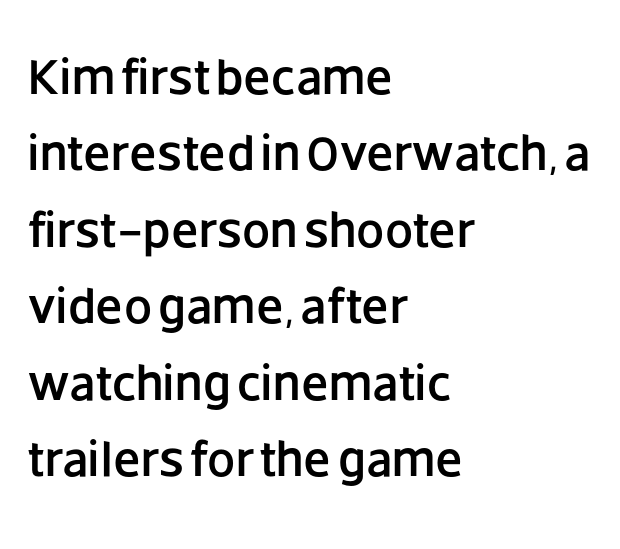
{"serif": "no", "italic": "no", "width": "normal", "stroke_contrast": "low", "x_height": "large", "monospaced": "no", "underline": "no", "align": "left", "line_spacing": "normal", "line_spacing_ratio": 1.53, "letter_spacing": "normal", "letter_spacing_em": 0.0, "glyph_px": 50}
